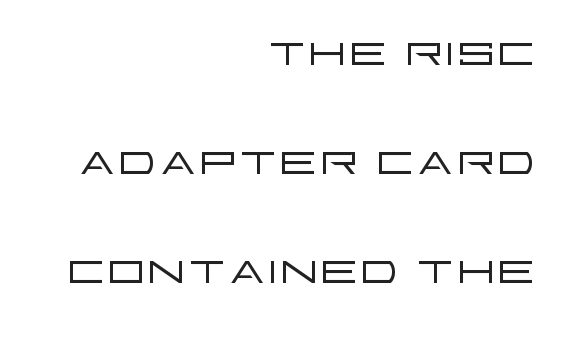
These lines are rendered in a variable-pitch font. Only glyphs here, with clear space below each row. Glyph-to-glyph distance matches everyday printed text. Every row of glyphs terminates at an identical x-position on the right. Italic? Not at all — the glyphs are vertical.
